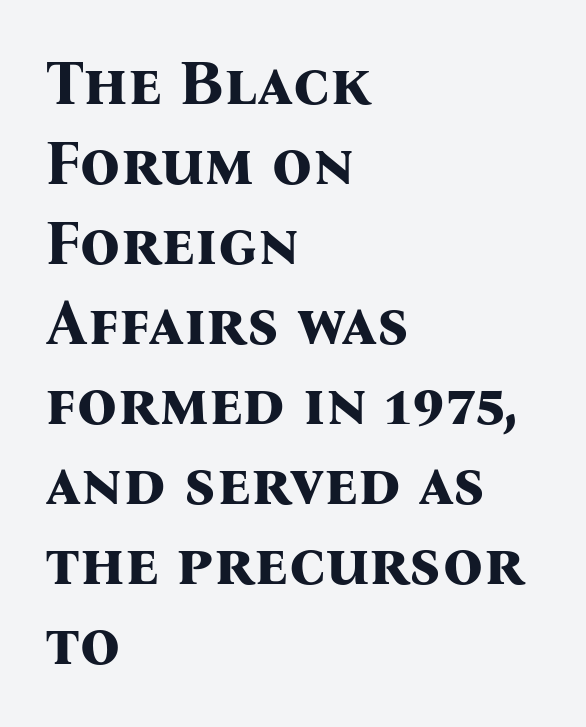
If you drew a line through each stem, it would be perfectly vertical. The space between consecutive lines is moderate. The face used here has the dense, thick strokes of a bold. Each letter keeps its own natural width here, so spacing adapts to shape. In terms of letterform style, serifs are clearly present.
